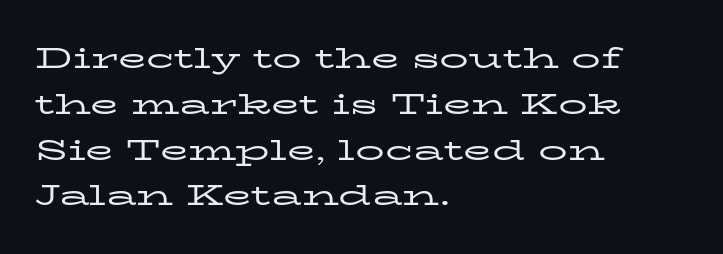
{"serif": "yes", "italic": "no", "bold": "no", "weight": "regular", "width": "wide", "stroke_contrast": "low", "x_height": "medium", "monospaced": "no", "underline": "no", "align": "left", "line_spacing": "normal", "line_spacing_ratio": 1.58, "letter_spacing": "normal", "letter_spacing_em": 0.0, "glyph_px": 29}
